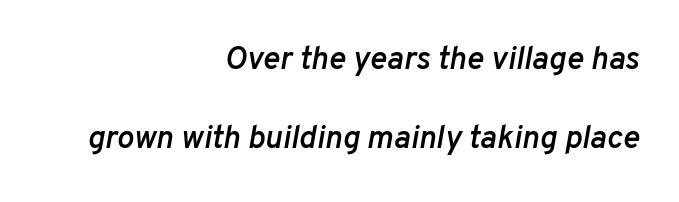
{"italic": "yes", "lean": "right", "slant_degrees": 10, "bold": "semi", "weight": "semibold", "width": "normal", "stroke_contrast": "low", "x_height": "medium", "monospaced": "no", "underline": "no", "align": "right", "line_spacing": "loose", "line_spacing_ratio": 2.47, "letter_spacing": "normal", "letter_spacing_em": 0.0, "glyph_px": 32}
